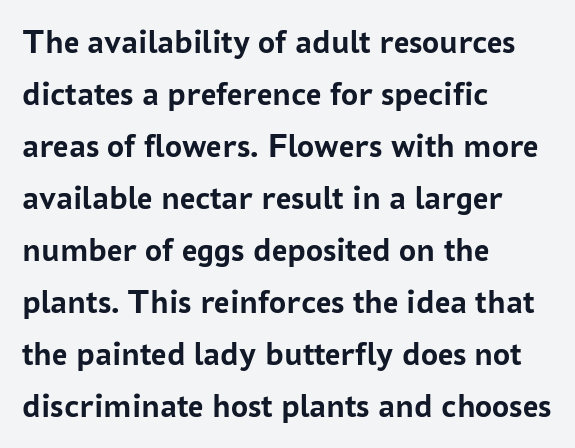
No extra tracking has been applied to these lines. Here the designer chose a conventional face with non-uniform glyph widths. Notice how the stems are strictly vertical — no italics here. This rendering employs a face without finishing strokes, i.e., a sans-serif. This sample is left-justified, so line endings fall wherever the words run out.
